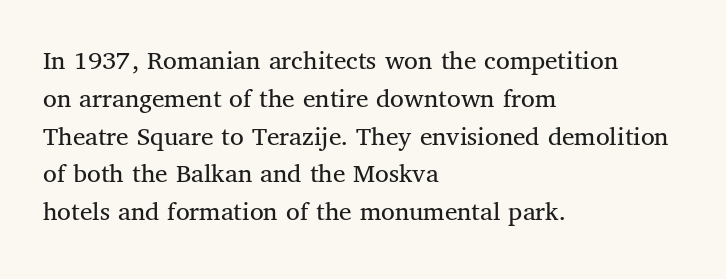
The image shows 28 px regular-weight serif type, upright; set left-aligned, normal line spacing (1.35x), normal letter spacing, not underlined; medium stroke contrast and a medium x-height.
